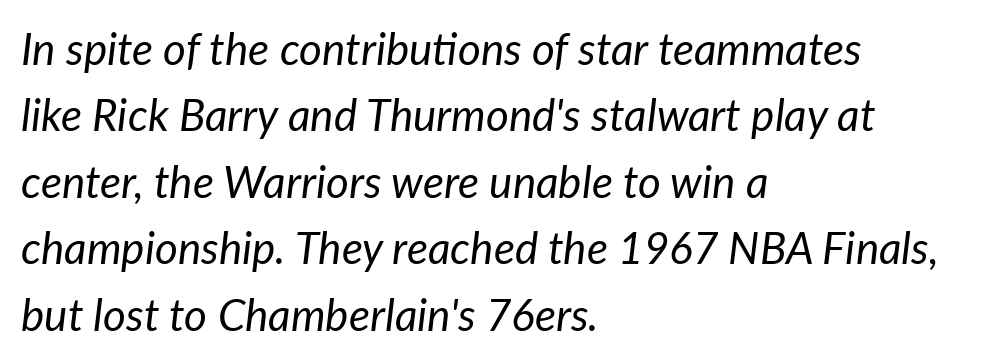
The image shows 44 px regular-weight type, italic (leaning right); set left-aligned, normal line spacing (1.51x), normal letter spacing, not underlined; low stroke contrast and a medium x-height.
